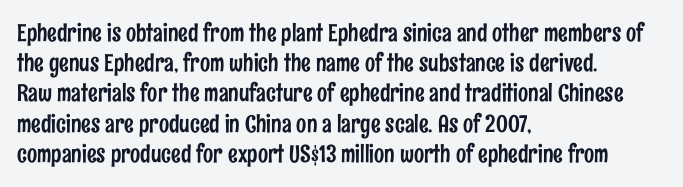
Leading: standard. Ascenders rise straight up at ninety degrees. The text block is weighted toward the left margin, trailing off unevenly rightward. Default kerning and tracking; the words read as compact shapes. Underlining? Definitely not there.
